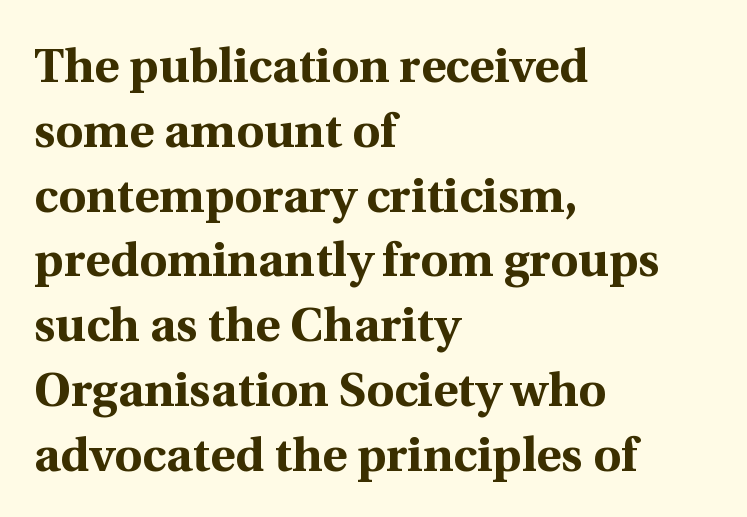
The image shows 48 px bold serif type, upright; set left-aligned, normal line spacing (1.35x), normal letter spacing, not underlined; a medium x-height.
